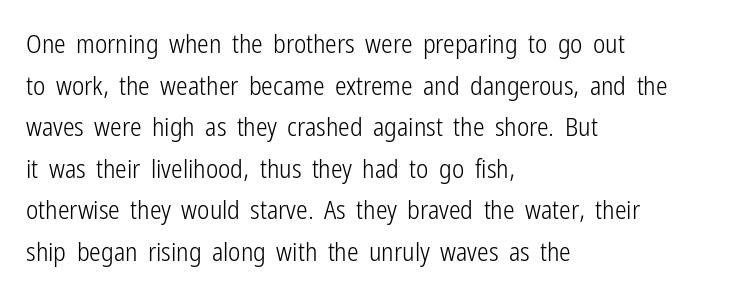
The image shows 26 px text type, upright; set left-aligned, normal line spacing (1.6x), normal letter spacing, not underlined.
